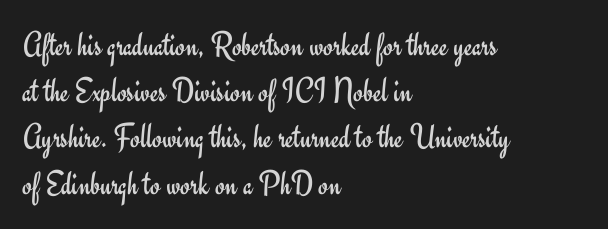
This is not heavy type; no bold has been used. Evenly set lines give the paragraph a standard silhouette. Clear beneath every line of the passage. Looks like regular typesetting: each glyph gets only the width it needs.
